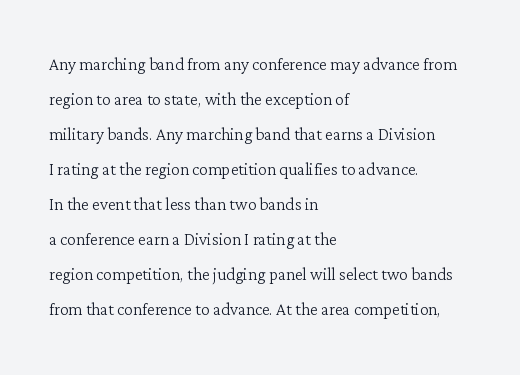
{"italic": "no", "bold": "no", "underline": "no", "align": "left", "line_spacing": "normal", "line_spacing_ratio": 1.59, "letter_spacing": "normal", "letter_spacing_em": 0.0, "glyph_px": 22}
